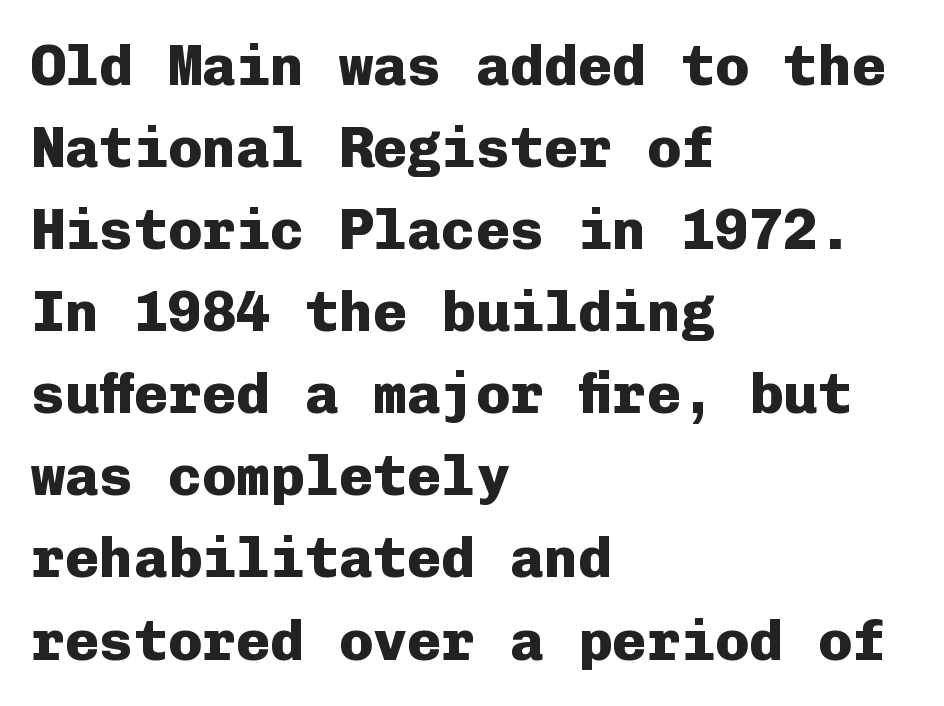
Q: Is the text bold? A: Yes.
Q: Is the text italic (slanted)? A: No, it is upright.
Q: Is the typeface a serif or a sans-serif typeface? A: Sans-serif.
Q: Is the text underlined? A: No.
Q: How is the paragraph aligned? A: Left-aligned.
Q: Is the spacing between letters normal or unusually wide? A: Normal.
Q: Is the spacing between lines tight, normal or loose? A: Normal.
Q: Width (condensed, normal, or wide)? A: Normal.
Q: Stroke contrast? A: Low.
Q: x-height? A: Medium.
Q: Monospaced? A: Yes.
